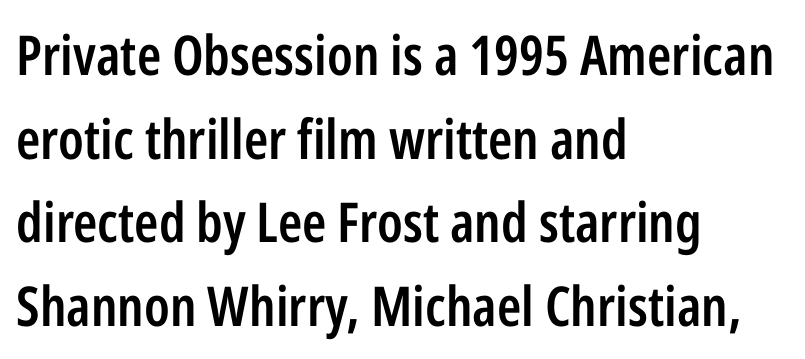
Q: Is the text bold? A: Semi-bold.
Q: Is the text italic (slanted)? A: No, it is upright.
Q: Is the typeface a serif or a sans-serif typeface? A: Sans-serif.
Q: Is the text underlined? A: No.
Q: How is the paragraph aligned? A: Left-aligned.
Q: Is the spacing between letters normal or unusually wide? A: Normal.
Q: Is the spacing between lines tight, normal or loose? A: Normal.
Q: Width (condensed, normal, or wide)? A: Condensed.
Q: Stroke contrast? A: Low.
Q: x-height? A: Medium.
Q: Monospaced? A: No.
